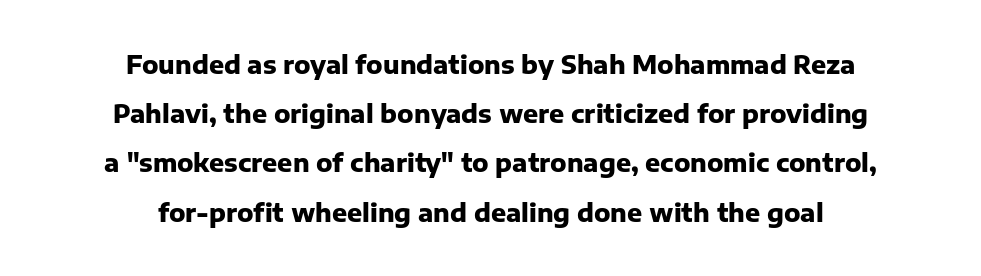
Q: Is the text bold? A: Yes.
Q: Is the text italic (slanted)? A: No, it is upright.
Q: Is the text underlined? A: No.
Q: How is the paragraph aligned? A: Centered.
Q: Is the spacing between letters normal or unusually wide? A: Normal.
Q: Is the spacing between lines tight, normal or loose? A: Loose.
